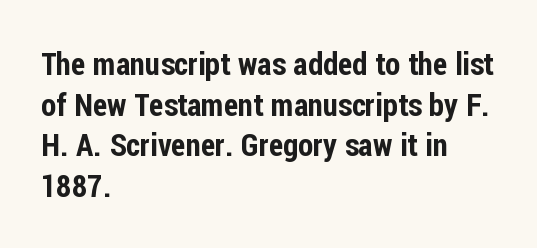
The image shows 31 px condensed sans-serif type, upright; set left-aligned, normal line spacing (1.31x), normal letter spacing, not underlined; low stroke contrast and a medium x-height.
